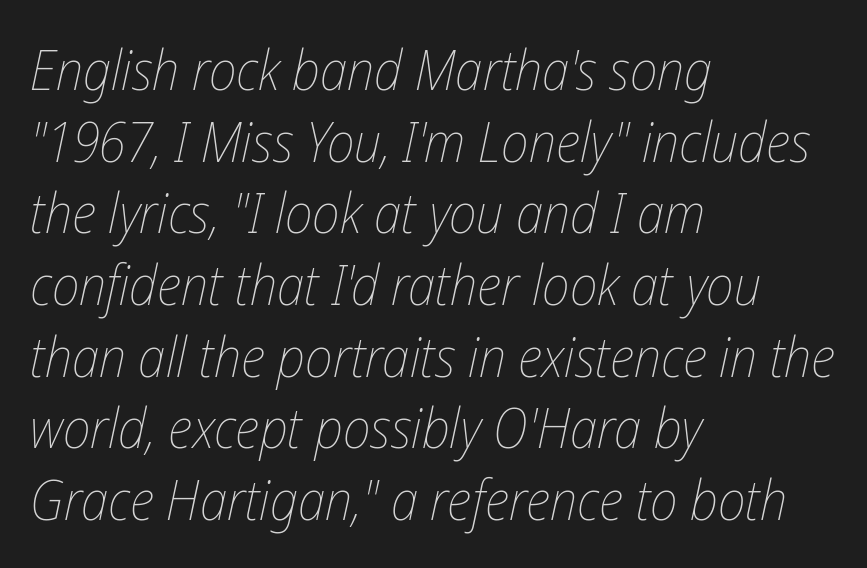
Q: Is the text bold? A: No.
Q: Is the text italic (slanted)? A: Yes, it leans right by about 12 degrees.
Q: Is the text underlined? A: No.
Q: How is the paragraph aligned? A: Left-aligned.
Q: Is the spacing between letters normal or unusually wide? A: Normal.
Q: Is the spacing between lines tight, normal or loose? A: Normal.
Q: Width (condensed, normal, or wide)? A: Condensed.
Q: Stroke contrast? A: Low.
Q: x-height? A: Medium.
Q: Monospaced? A: No.
